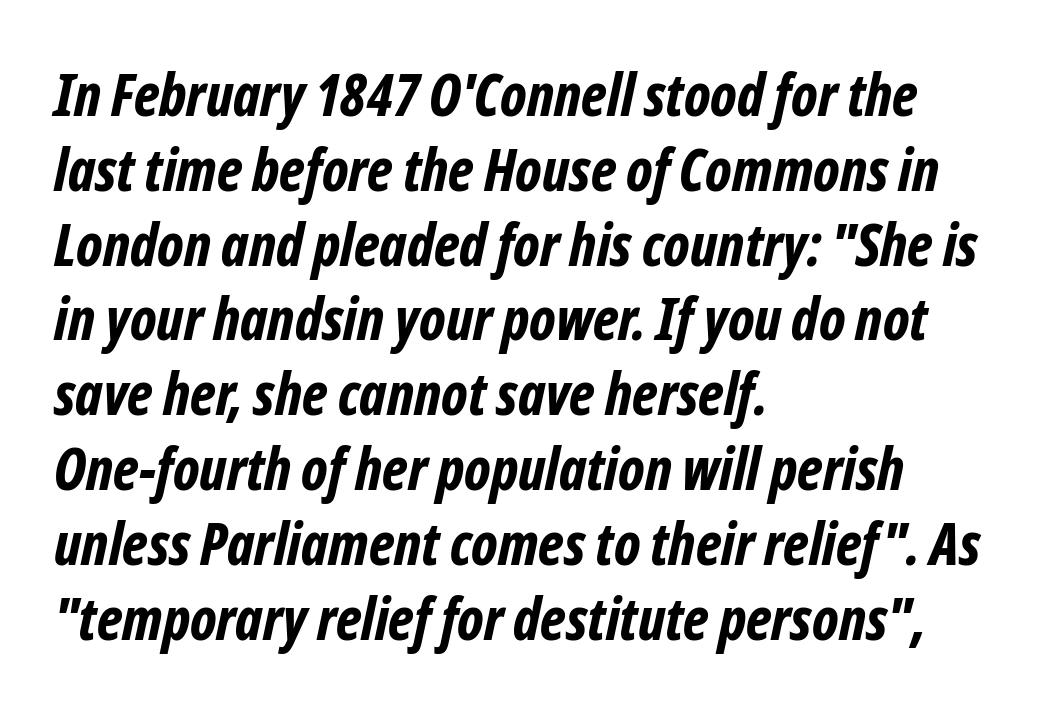
Q: Is the text bold? A: Yes.
Q: Is the text italic (slanted)? A: Yes, it leans right by about 12 degrees.
Q: Is the text underlined? A: No.
Q: How is the paragraph aligned? A: Left-aligned.
Q: Is the spacing between letters normal or unusually wide? A: Normal.
Q: Is the spacing between lines tight, normal or loose? A: Normal.
Q: Width (condensed, normal, or wide)? A: Condensed.
Q: Stroke contrast? A: Low.
Q: x-height? A: Medium.
Q: Monospaced? A: No.
